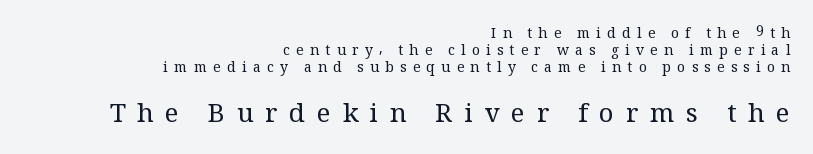
{"italic": "no", "bold": "no", "underline": "no", "align": "right", "line_spacing_ratio": 1.2, "letter_spacing": "wide", "letter_spacing_em": 0.45, "larger_block": "second", "size_ratio": 1.86, "glyph_px": 26}
